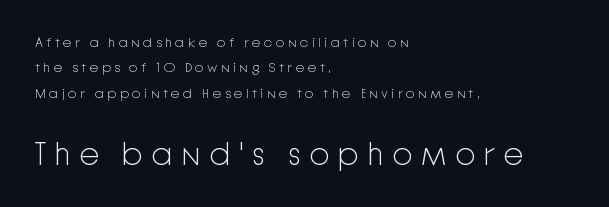
Q: Is the text bold? A: No.
Q: Is the text italic (slanted)? A: No, it is upright.
Q: Is the typeface a serif or a sans-serif typeface? A: Sans-serif.
Q: Is the text underlined? A: No.
Q: How is the paragraph aligned? A: Left-aligned.
Q: Is the spacing between letters normal or unusually wide? A: Unusually wide.
Q: Which block of text is set in a larger size, the first (top) or the second (bottom)? A: The second (bottom) one.
Q: Width (condensed, normal, or wide)? A: Normal.
Q: Stroke contrast? A: Low.
Q: x-height? A: Medium.
Q: Monospaced? A: No.
